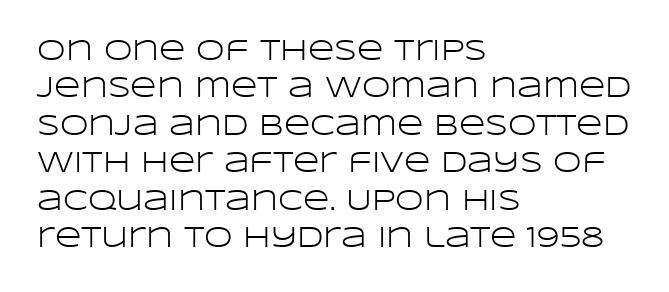
Leftover space on each line is placed entirely after the last word. A typesetter would mark this as roman, not italic. The face used here is a sans, in the tradition of grotesques and geometrics. Interline gaps are of average width in this sample. The letters sit at their default tracking, neither squeezed nor spread.
